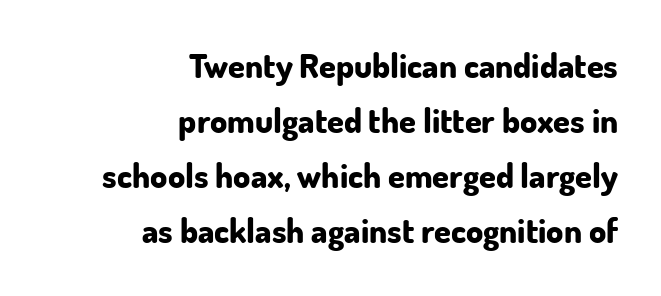
The image shows 34 px bold sans-serif type, upright; set right-aligned, normal line spacing (1.62x), normal letter spacing, not underlined; low stroke contrast and a small x-height.
